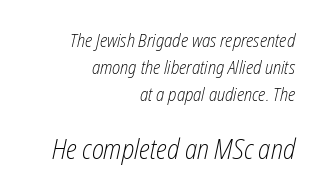
Q: Is the text bold? A: No.
Q: Is the text italic (slanted)? A: Yes, it leans right by about 12 degrees.
Q: Is the text underlined? A: No.
Q: How is the paragraph aligned? A: Right-aligned.
Q: Is the spacing between letters normal or unusually wide? A: Normal.
Q: Is the spacing between lines tight, normal or loose? A: Normal.
Q: Which block of text is set in a larger size, the first (top) or the second (bottom)? A: The second (bottom) one.
Q: Width (condensed, normal, or wide)? A: Condensed.
Q: Stroke contrast? A: Low.
Q: x-height? A: Medium.
Q: Monospaced? A: No.
